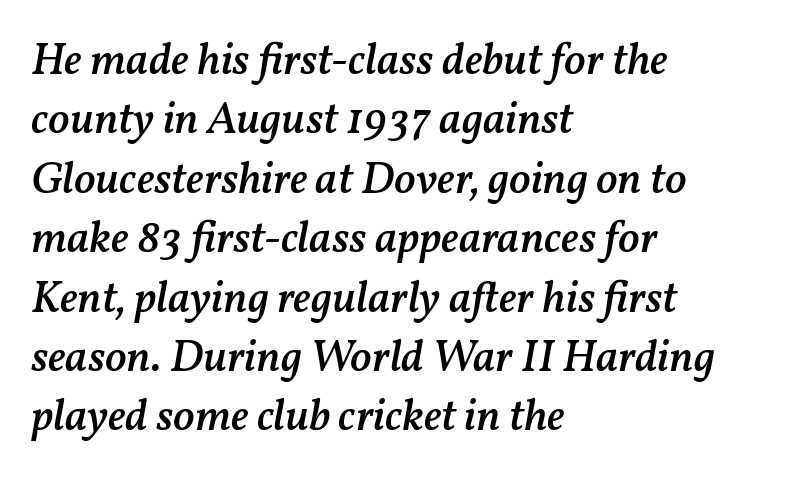
The image shows 45 px semibold type, italic (leaning right); set left-aligned, normal line spacing (1.32x), normal letter spacing, not underlined; medium stroke contrast and a medium x-height.
